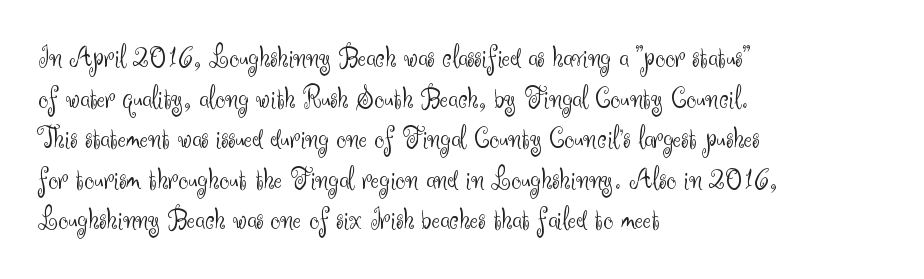
Q: Is the text bold? A: No.
Q: Is the text italic (slanted)? A: No, it is upright.
Q: Is the typeface a serif or a sans-serif typeface? A: Sans-serif.
Q: Is the text underlined? A: No.
Q: How is the paragraph aligned? A: Left-aligned.
Q: Is the spacing between letters normal or unusually wide? A: Normal.
Q: Is the spacing between lines tight, normal or loose? A: Normal.
Q: Width (condensed, normal, or wide)? A: Normal.
Q: Stroke contrast? A: Medium.
Q: x-height? A: Small.
Q: Monospaced? A: No.
